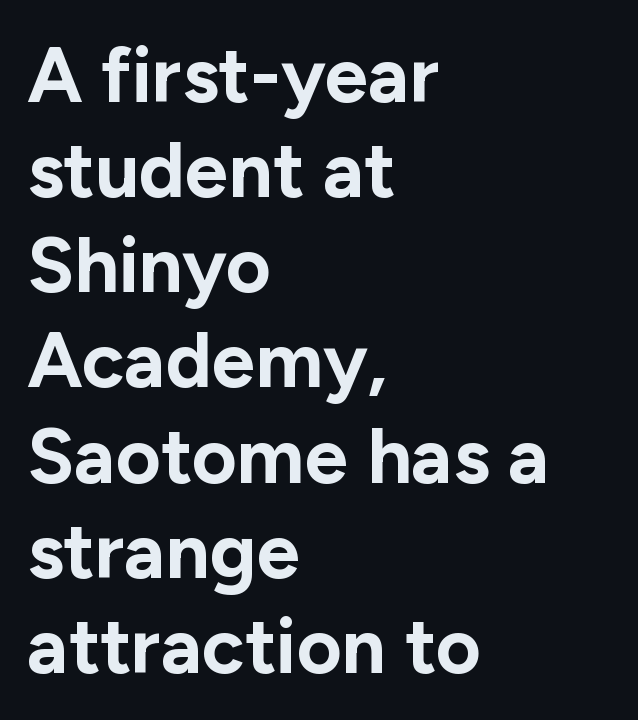
The image shows 78 px bold sans-serif type, upright; set left-aligned, line spacing 1.22x, normal letter spacing, not underlined; low stroke contrast and a medium x-height.
